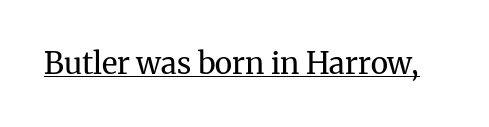
The typography opts for an upright posture over an oblique one. A serif font was chosen for this passage. The horizontal fit of the characters is conventional and even. Character widths vary here, with narrow letters taking less room than wide ones.
